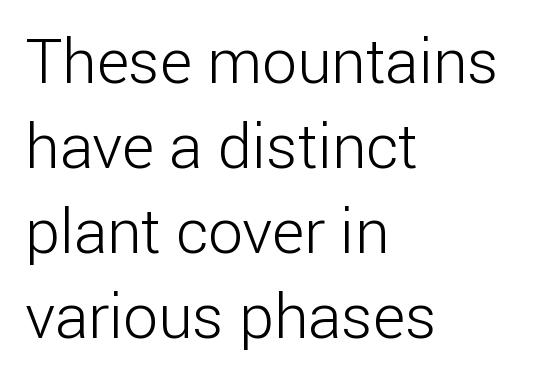
The image shows 62 px light sans-serif type, upright; set left-aligned, normal line spacing (1.37x), normal letter spacing, not underlined; low stroke contrast and a medium x-height.
